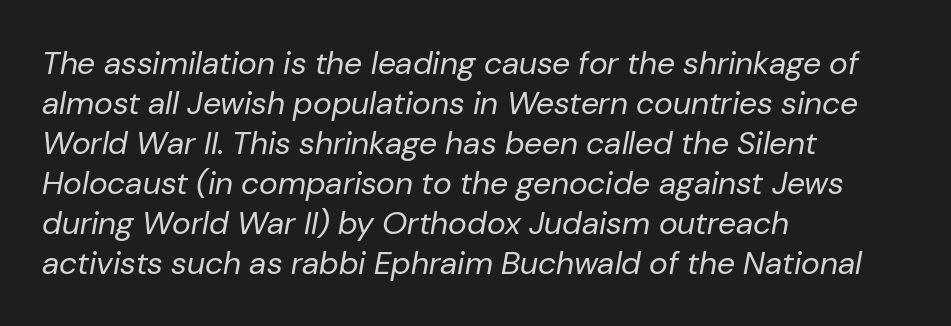
Q: Is the text bold? A: No.
Q: Is the text italic (slanted)? A: Yes, it leans right by about 10 degrees.
Q: Is the text underlined? A: No.
Q: How is the paragraph aligned? A: Left-aligned.
Q: Is the spacing between letters normal or unusually wide? A: Normal.
Q: Is the spacing between lines tight, normal or loose? A: Normal.
Q: Width (condensed, normal, or wide)? A: Normal.
Q: Stroke contrast? A: Low.
Q: x-height? A: Medium.
Q: Monospaced? A: No.
